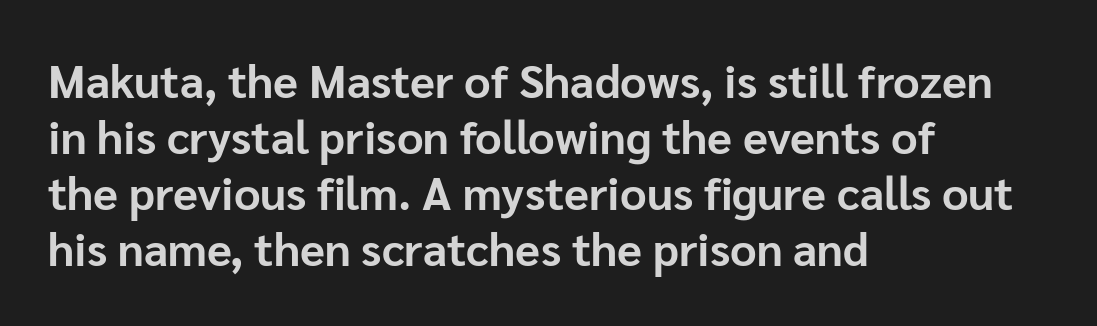
The image shows 46 px bold sans-serif type, upright; set left-aligned, line spacing 1.22x, normal letter spacing, not underlined; low stroke contrast and a medium x-height.
